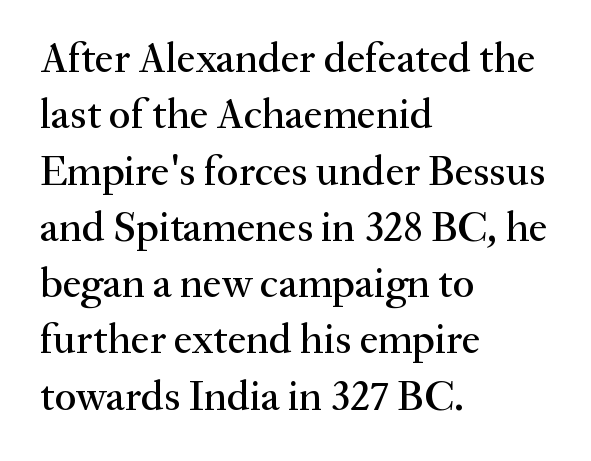
{"serif": "yes", "italic": "no", "width": "normal", "stroke_contrast": "medium", "x_height": "small", "monospaced": "no", "underline": "no", "align": "left", "line_spacing": "normal", "line_spacing_ratio": 1.34, "letter_spacing": "normal", "letter_spacing_em": 0.0, "glyph_px": 42}
